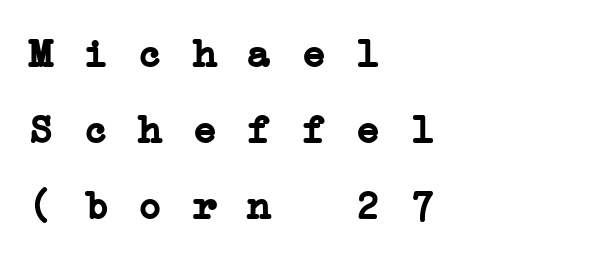
Q: Is the text bold? A: Yes.
Q: Is the typeface a serif or a sans-serif typeface? A: Serif.
Q: Is the text underlined? A: No.
Q: How is the paragraph aligned? A: Left-aligned.
Q: Is the spacing between lines tight, normal or loose? A: Loose.
Q: Width (condensed, normal, or wide)? A: Wide.
Q: Stroke contrast? A: Low.
Q: x-height? A: Medium.
Q: Monospaced? A: Yes.
